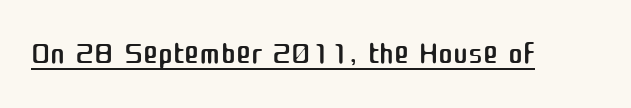
Q: Is the text bold? A: No.
Q: Is the text italic (slanted)? A: No, it is upright.
Q: Is the typeface a serif or a sans-serif typeface? A: Sans-serif.
Q: Is the text underlined? A: Yes.
Q: Is the spacing between letters normal or unusually wide? A: Normal.
Q: Width (condensed, normal, or wide)? A: Normal.
Q: Stroke contrast? A: Medium.
Q: x-height? A: Medium.
Q: Monospaced? A: No.
